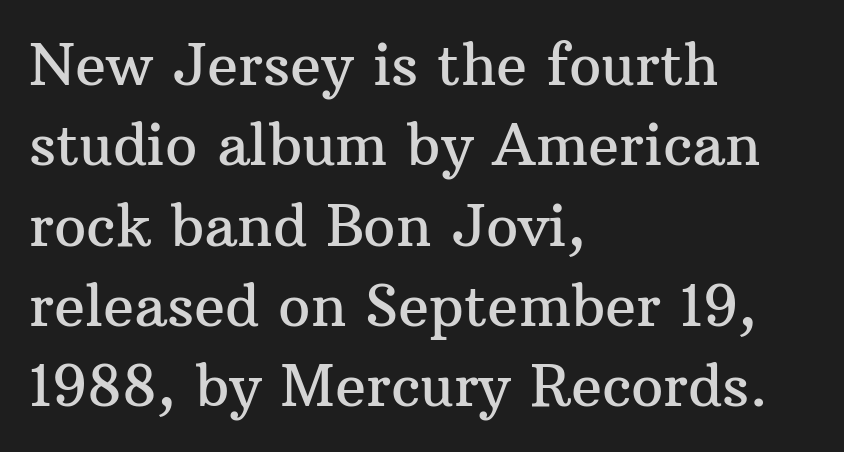
The image shows 57 px serif type, upright; set left-aligned, normal line spacing (1.41x), normal letter spacing, not underlined; medium stroke contrast and a medium x-height.
